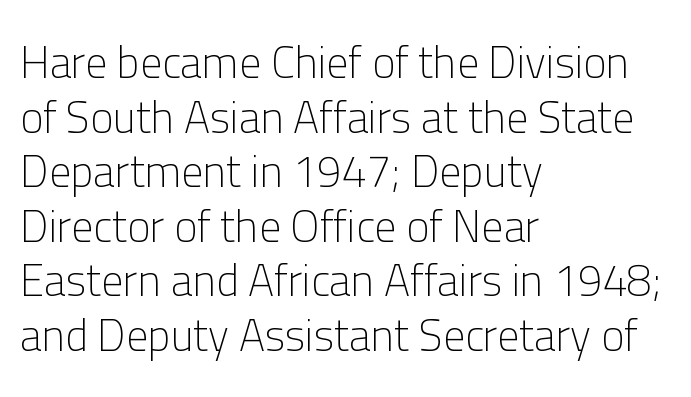
Tall strokes in this sample are plumb rather than angled. No chunkiness to these letters — they're not bold. Look at the tracking — it's just the regular setting, nothing added. Look at the bottom of the vertical strokes: they stop flat, with no serifs.
